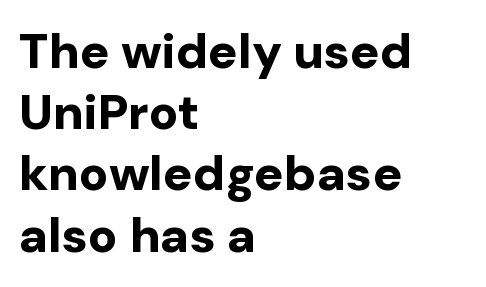
{"serif": "no", "italic": "no", "bold": "yes", "weight": "bold", "width": "normal", "stroke_contrast": "low", "x_height": "medium", "monospaced": "no", "underline": "no", "align": "left", "line_spacing": "normal", "line_spacing_ratio": 1.25, "letter_spacing": "normal", "letter_spacing_em": 0.0, "glyph_px": 49}
